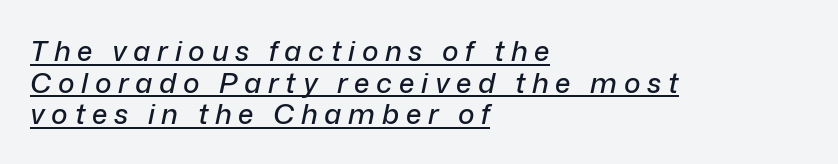
The image shows 28 px text type, italic (leaning right); set left-aligned, tight line spacing (1.13x), unusually wide letter spacing (+0.24 em), underlined; low stroke contrast and a medium x-height.
